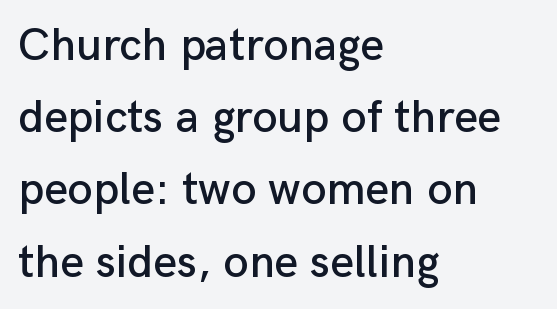
{"serif": "no", "italic": "no", "width": "normal", "stroke_contrast": "low", "x_height": "medium", "monospaced": "no", "underline": "no", "align": "left", "line_spacing": "normal", "line_spacing_ratio": 1.57, "letter_spacing": "normal", "letter_spacing_em": 0.0, "glyph_px": 46}
